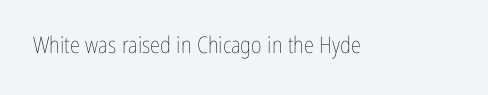
Q: Is the text bold? A: No.
Q: Is the text italic (slanted)? A: No, it is upright.
Q: Is the text underlined? A: No.
Q: Is the spacing between letters normal or unusually wide? A: Normal.
